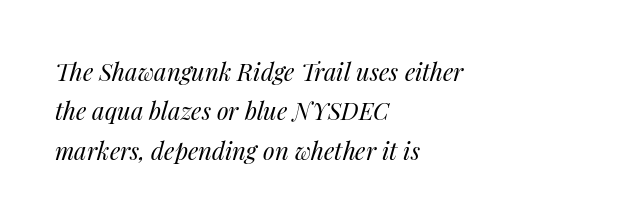
{"italic": "yes", "lean": "right", "slant_degrees": 14, "bold": "no", "underline": "no", "align": "left", "line_spacing": "normal", "line_spacing_ratio": 1.64, "letter_spacing": "normal", "letter_spacing_em": 0.0, "glyph_px": 24}
